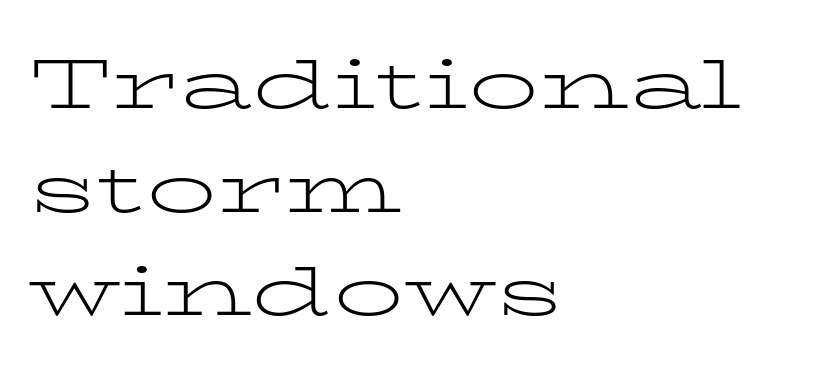
The image shows 70 px light, wide serif type, upright; set left-aligned, normal line spacing (1.48x), normal letter spacing, not underlined; low stroke contrast and a medium x-height.
